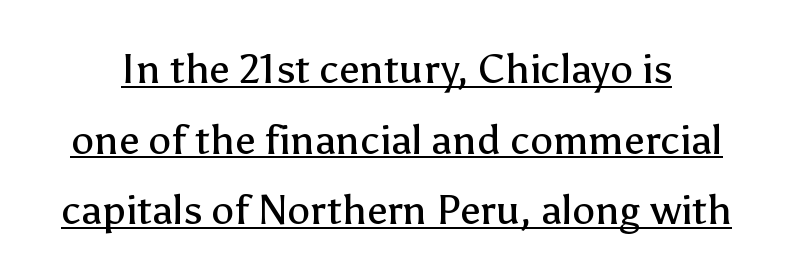
Q: Is the text bold? A: No.
Q: Is the text italic (slanted)? A: No, it is upright.
Q: Is the typeface a serif or a sans-serif typeface? A: Sans-serif.
Q: Is the text underlined? A: Yes.
Q: Is the spacing between letters normal or unusually wide? A: Normal.
Q: Width (condensed, normal, or wide)? A: Normal.
Q: Stroke contrast? A: Low.
Q: x-height? A: Medium.
Q: Monospaced? A: No.
